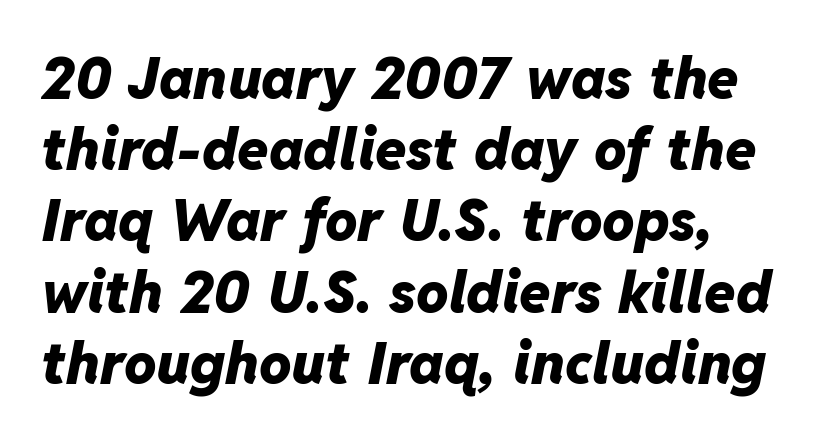
The image shows 57 px heavy type, italic (leaning right); set normal line spacing (1.25x), normal letter spacing, not underlined; low stroke contrast and a medium x-height.
